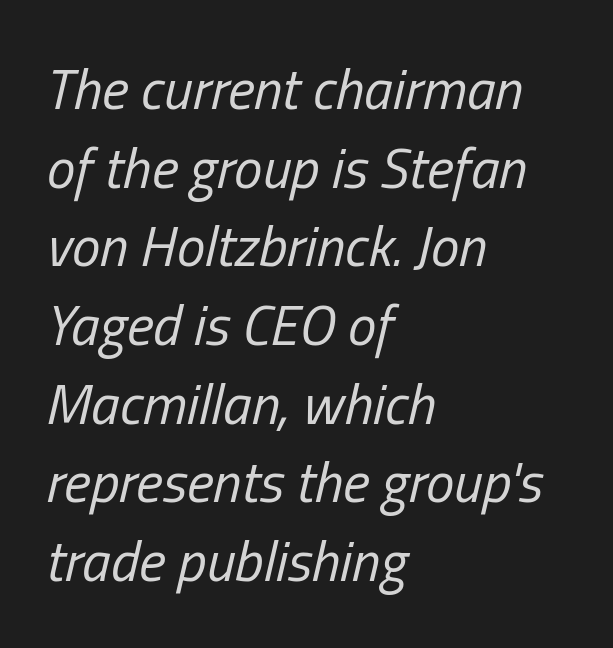
Q: Is the text bold? A: No.
Q: Is the text italic (slanted)? A: Yes, it leans right by about 13 degrees.
Q: Is the text underlined? A: No.
Q: How is the paragraph aligned? A: Left-aligned.
Q: Is the spacing between letters normal or unusually wide? A: Normal.
Q: Is the spacing between lines tight, normal or loose? A: Normal.
Q: Width (condensed, normal, or wide)? A: Condensed.
Q: Stroke contrast? A: Low.
Q: x-height? A: Medium.
Q: Monospaced? A: No.
